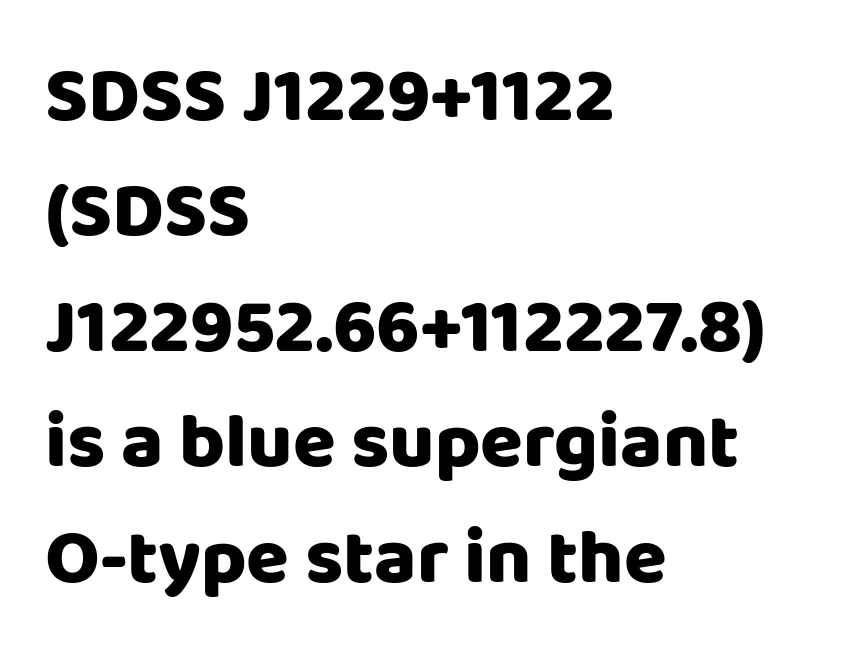
The typeface chosen for these lines omits serifs. Here the designer chose a conventional face with non-uniform glyph widths. The designer left line spacing at the default. The lines in this sample share a left origin and differ only in where they stop.
